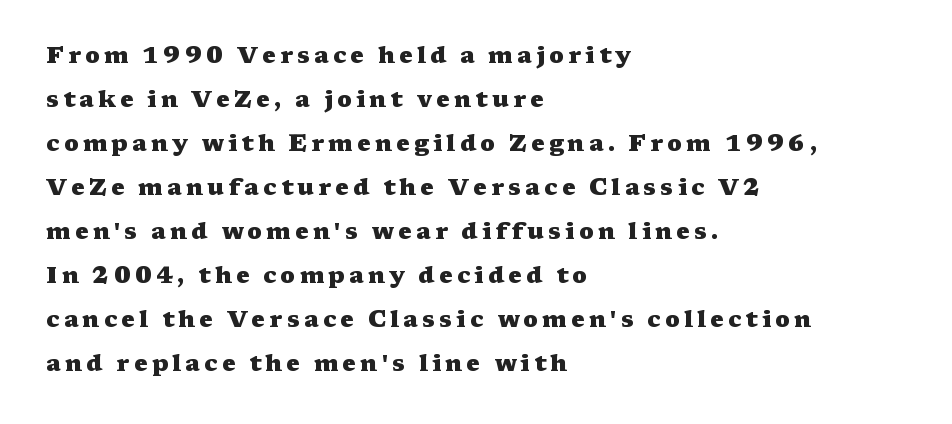
The image shows 23 px bold type, upright; set left-aligned, loose line spacing (1.91x), not underlined.
